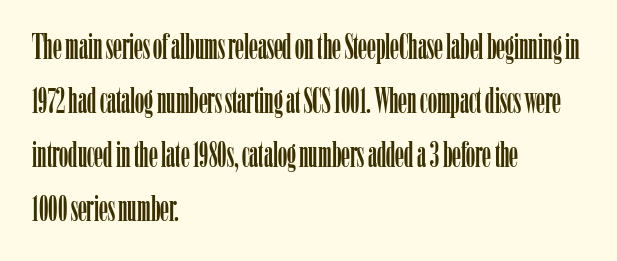
Q: Is the text italic (slanted)? A: No, it is upright.
Q: Is the typeface a serif or a sans-serif typeface? A: Serif.
Q: Is the text underlined? A: No.
Q: How is the paragraph aligned? A: Left-aligned.
Q: Is the spacing between letters normal or unusually wide? A: Normal.
Q: Is the spacing between lines tight, normal or loose? A: Normal.
Q: Width (condensed, normal, or wide)? A: Condensed.
Q: Stroke contrast? A: Low.
Q: x-height? A: Medium.
Q: Monospaced? A: No.
